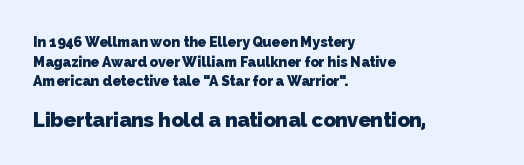
What weight is shown? A full bold with thick strokes. Horizontal alignment here is leftward, the default for most running prose. The designer left line spacing at the default. Clear beneath every line of the passage.
